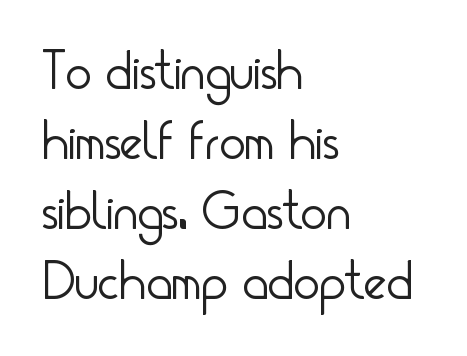
Typographically, this falls in the sans-serif category. Note the varied advance widths — an 'i' is clearly narrower than an 'm'. Which margin do the lines hug? The left one — the right edge is uneven. You can tell it's not italic because the verticals are truly vertical. Short note: letters normally spaced. Regular leading.
